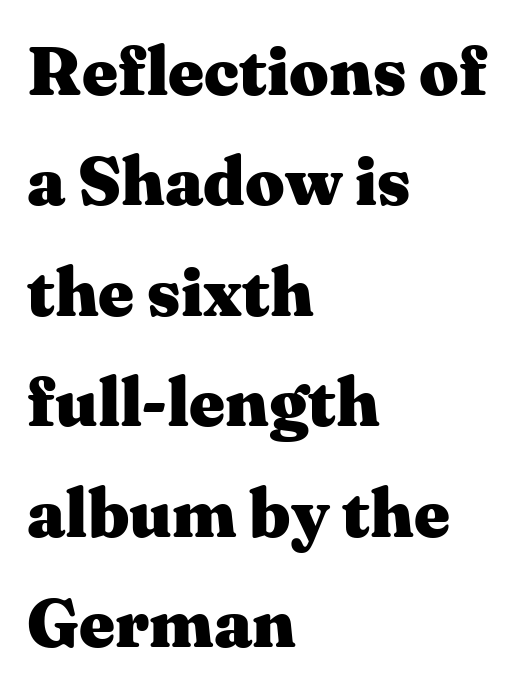
The image shows 69 px heavy, wide serif type, upright; set left-aligned, normal line spacing (1.6x), normal letter spacing, not underlined; medium stroke contrast and a medium x-height.
